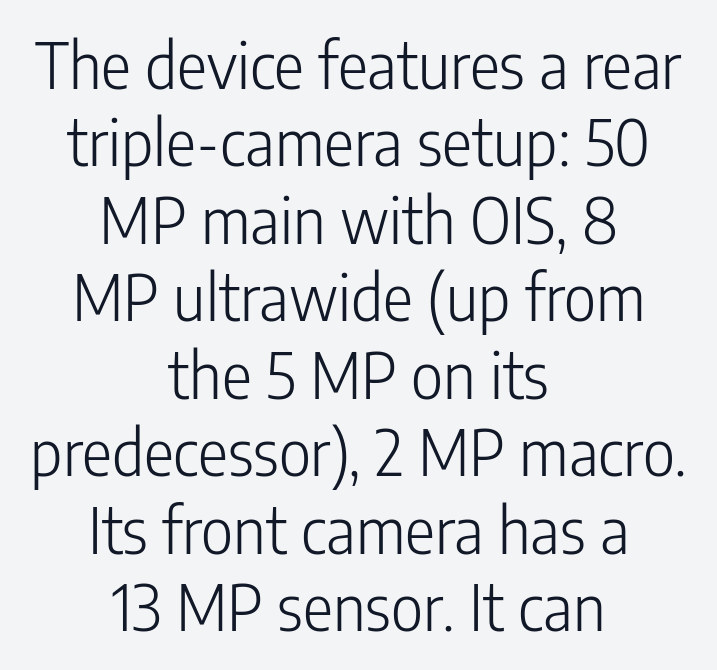
{"serif": "no", "italic": "no", "bold": "no", "weight": "light", "width": "condensed", "stroke_contrast": "low", "x_height": "medium", "monospaced": "no", "underline": "no", "align": "center", "line_spacing_ratio": 1.23, "letter_spacing": "normal", "letter_spacing_em": 0.0, "glyph_px": 63}
